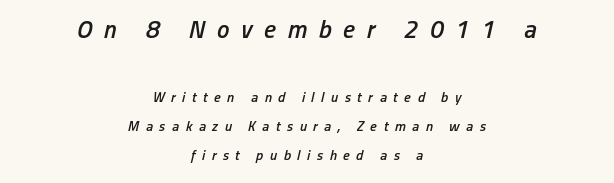
{"italic": "yes", "lean": "right", "slant_degrees": 13, "bold": "semi", "underline": "no", "align": "center", "line_spacing": "loose", "line_spacing_ratio": 2.07, "letter_spacing": "wide", "letter_spacing_em": 0.47, "larger_block": "first", "size_ratio": 1.79, "glyph_px": 25}
